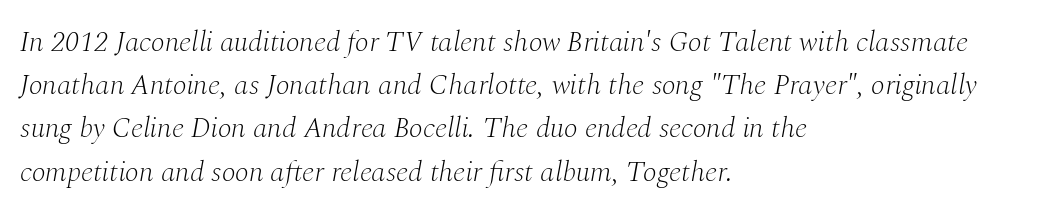
The image shows 29 px light serif type, italic (leaning right); set left-aligned, normal line spacing (1.49x), normal letter spacing, not underlined; medium stroke contrast and a medium x-height.
